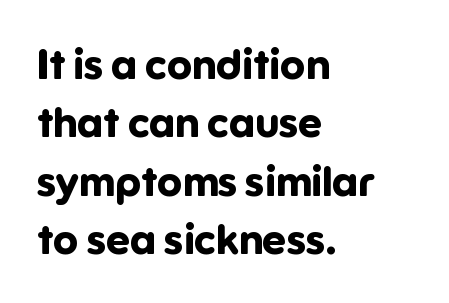
The image shows 42 px bold sans-serif type, upright; set left-aligned, normal line spacing (1.39x), normal letter spacing, not underlined; low stroke contrast and a medium x-height.
